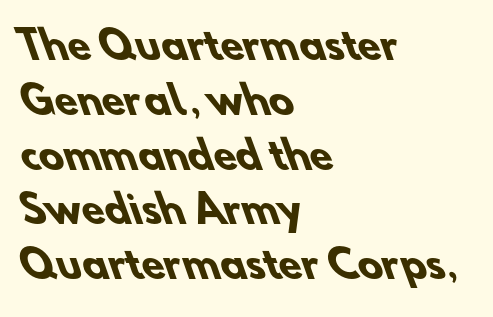
{"serif": "no", "bold": "yes", "weight": "heavy", "width": "normal", "stroke_contrast": "low", "x_height": "small", "monospaced": "no", "underline": "no", "align": "left", "line_spacing": "normal", "line_spacing_ratio": 1.48, "letter_spacing": "normal", "letter_spacing_em": 0.0, "glyph_px": 37}
